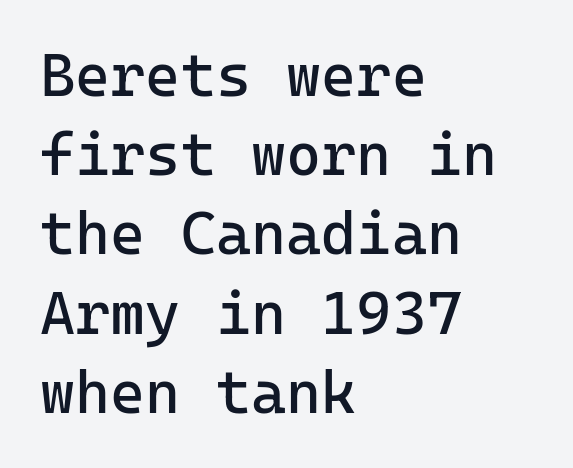
Q: Is the text bold? A: No.
Q: Is the text italic (slanted)? A: No, it is upright.
Q: Is the typeface a serif or a sans-serif typeface? A: Sans-serif.
Q: Is the text underlined? A: No.
Q: How is the paragraph aligned? A: Left-aligned.
Q: Is the spacing between letters normal or unusually wide? A: Normal.
Q: Is the spacing between lines tight, normal or loose? A: Normal.
Q: Width (condensed, normal, or wide)? A: Normal.
Q: Stroke contrast? A: Low.
Q: x-height? A: Medium.
